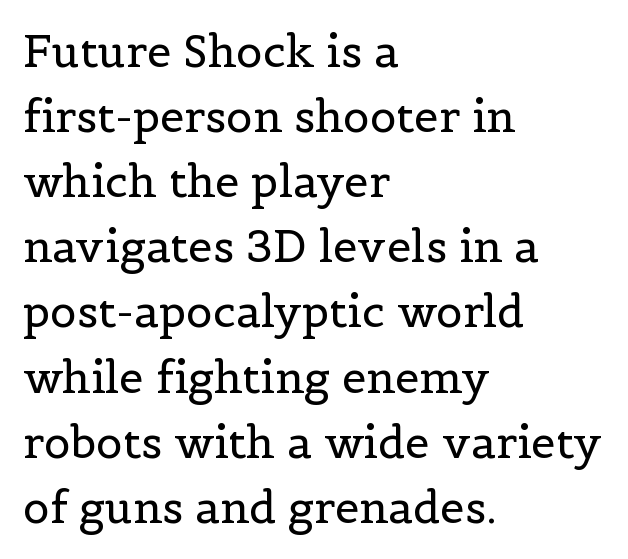
The image shows 44 px regular-weight serif type, upright; set left-aligned, normal line spacing (1.48x), normal letter spacing, not underlined; a medium x-height.
